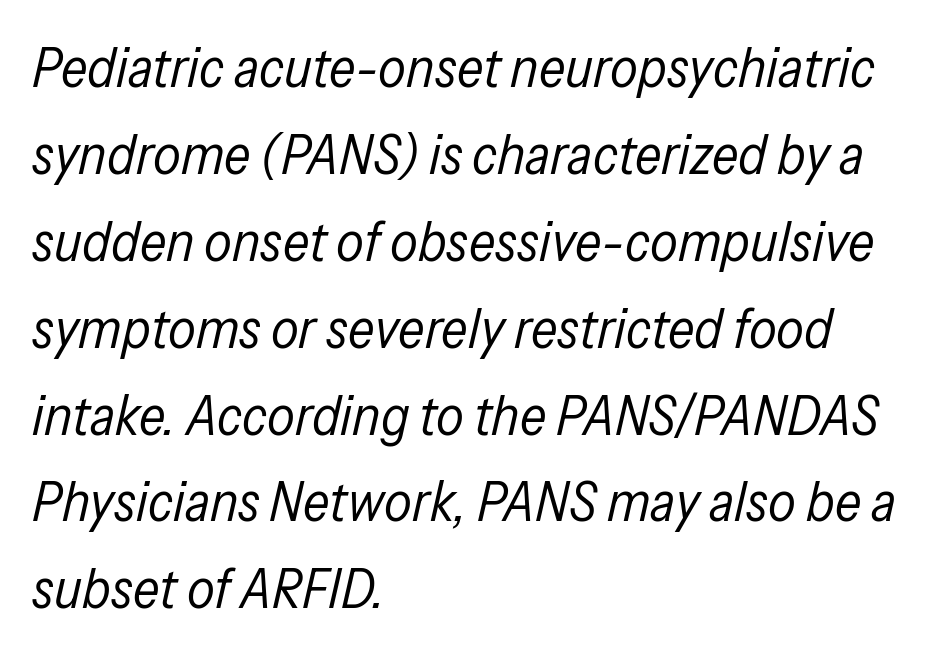
The image shows 55 px regular-weight, condensed type, italic (leaning right); set left-aligned, normal line spacing (1.58x), normal letter spacing, not underlined; low stroke contrast and a medium x-height.
